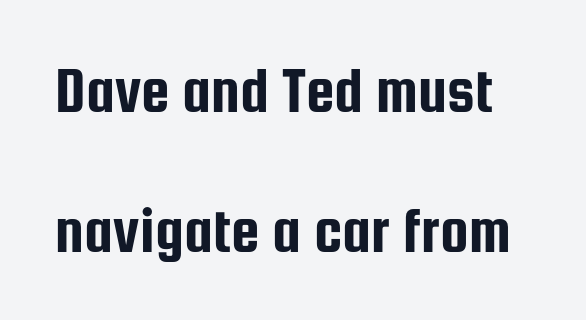
{"serif": "no", "italic": "no", "width": "condensed", "stroke_contrast": "low", "x_height": "medium", "monospaced": "no", "underline": "no", "line_spacing": "loose", "line_spacing_ratio": 2.19, "letter_spacing": "normal", "letter_spacing_em": 0.0, "glyph_px": 64}
